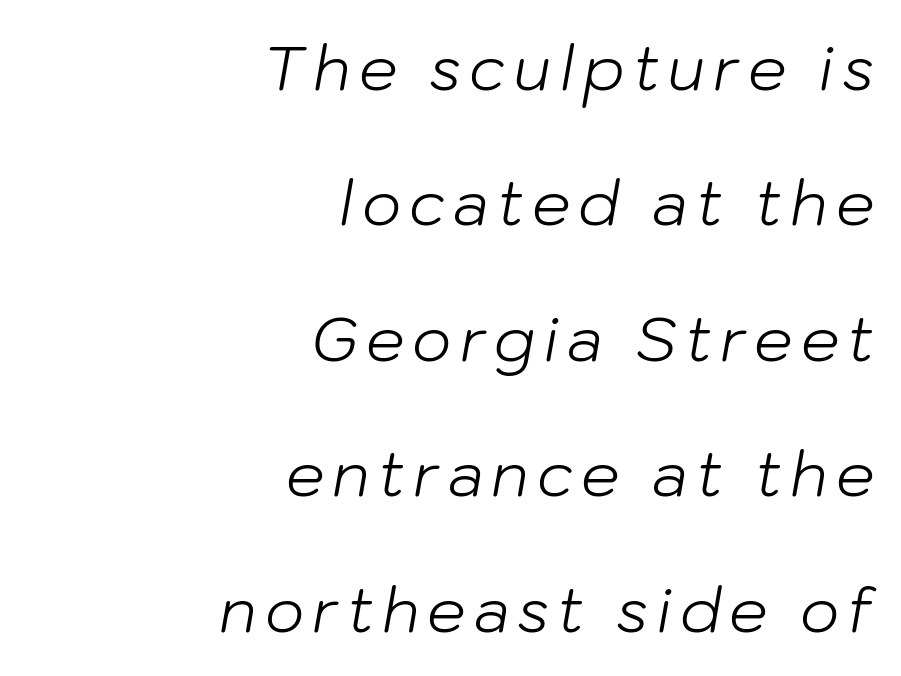
The image shows 61 px light type, italic (leaning right); set right-aligned, loose line spacing (2.22x), not underlined; low stroke contrast and a medium x-height.
